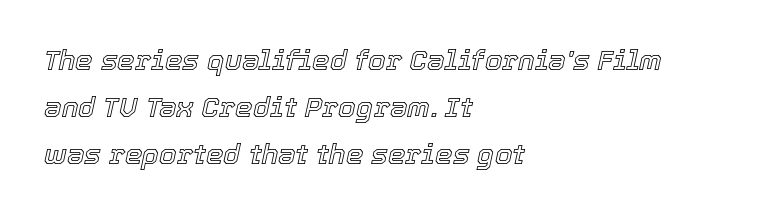
{"italic": "yes", "lean": "right", "slant_degrees": 12, "width": "normal", "x_height": "medium", "monospaced": "no", "underline": "no", "align": "left", "line_spacing": "normal", "line_spacing_ratio": 1.67, "letter_spacing": "normal", "letter_spacing_em": 0.0, "glyph_px": 28}
